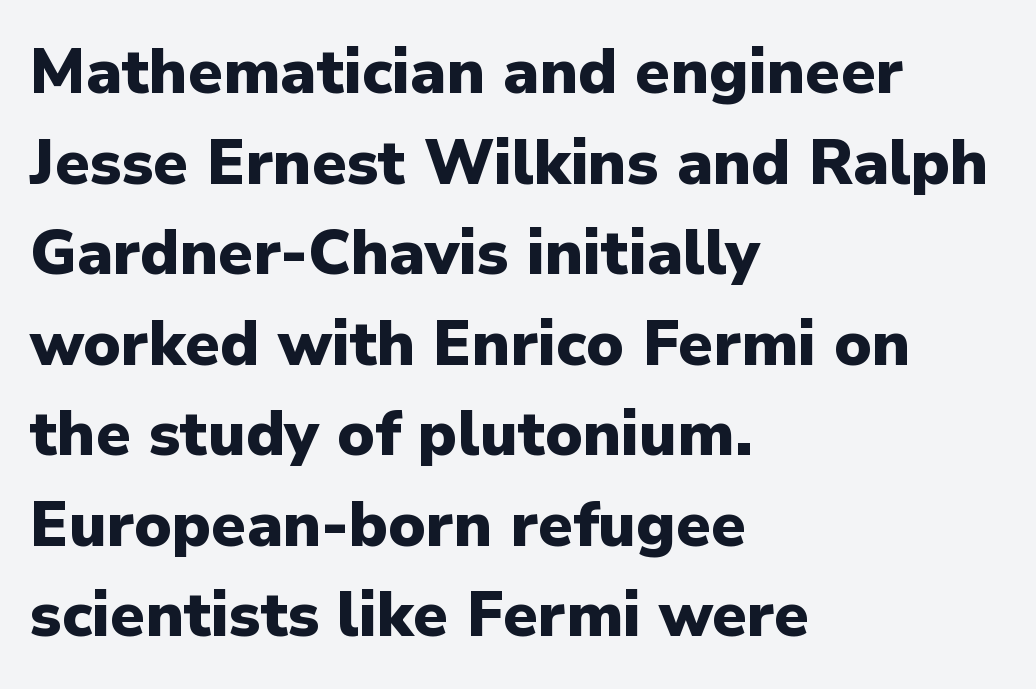
{"serif": "no", "italic": "no", "bold": "yes", "weight": "heavy", "width": "normal", "stroke_contrast": "low", "x_height": "medium", "monospaced": "no", "underline": "no", "align": "left", "line_spacing": "normal", "line_spacing_ratio": 1.46, "letter_spacing": "normal", "letter_spacing_em": 0.0, "glyph_px": 62}
